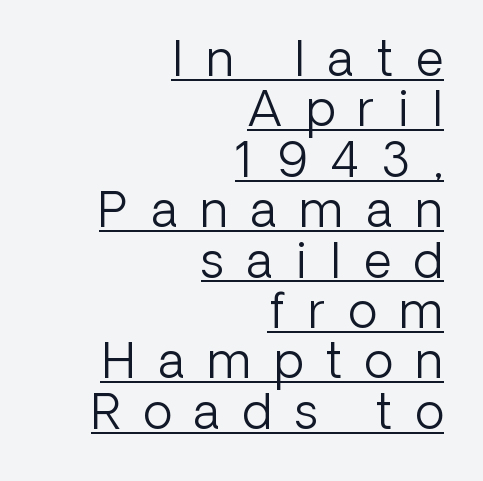
{"serif": "no", "italic": "no", "bold": "no", "weight": "light", "width": "normal", "stroke_contrast": "low", "x_height": "medium", "monospaced": "no", "underline": "yes", "align": "right", "line_spacing": "tight", "line_spacing_ratio": 1.05, "letter_spacing": "wide", "letter_spacing_em": 0.48, "glyph_px": 48}
